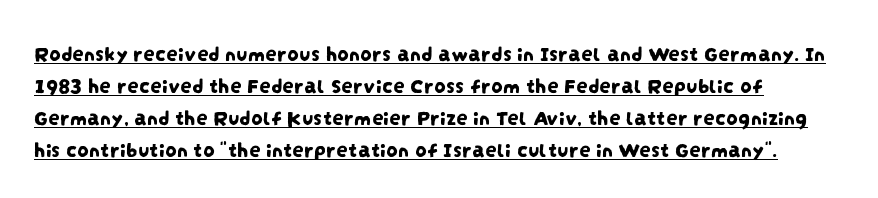
Looks like someone drew a line under every word here. A typesetter would call this zero additional tracking. The designer left line spacing at the default.
